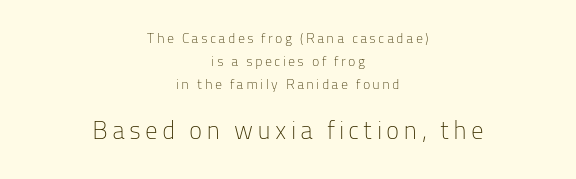
{"italic": "no", "bold": "no", "underline": "no", "align": "center", "line_spacing": "normal", "line_spacing_ratio": 1.63, "larger_block": "second", "size_ratio": 1.79, "glyph_px": 25}
